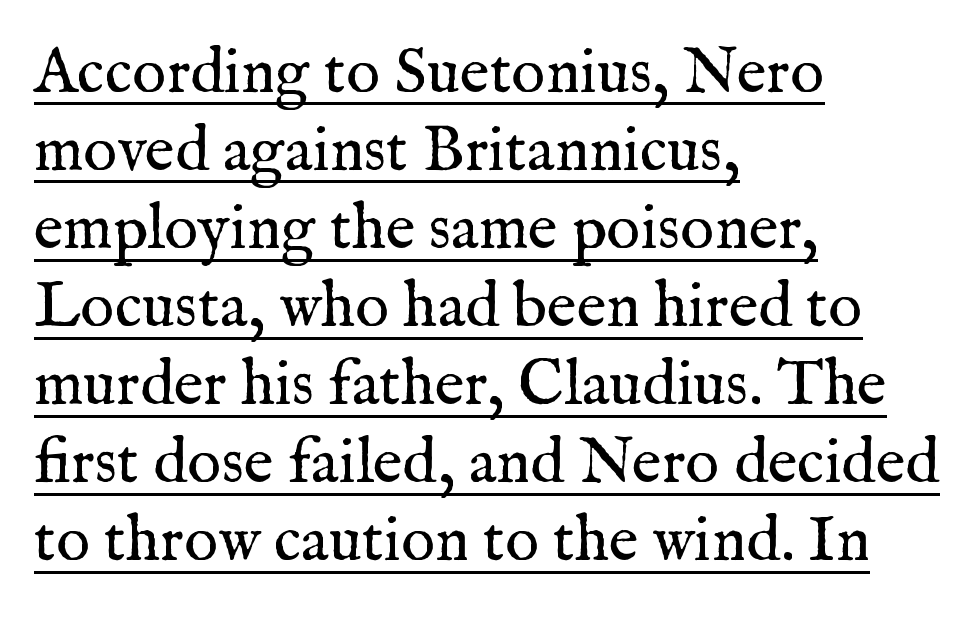
Decoration check: the copy is underlined. Caption: standard tracking, unaltered. No letter is thick-stroked: the sample isn't bold. This sample uses a serif face.
